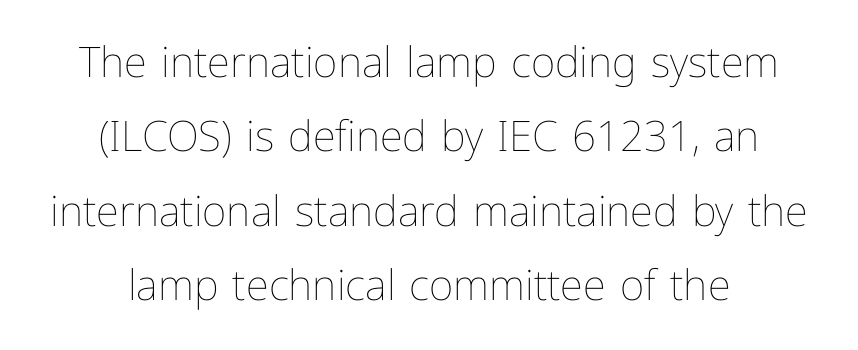
{"italic": "no", "bold": "no", "weight": "thin", "width": "normal", "stroke_contrast": "low", "x_height": "medium", "monospaced": "no", "underline": "no", "align": "center", "line_spacing_ratio": 1.77, "letter_spacing": "normal", "letter_spacing_em": 0.0, "glyph_px": 42}
